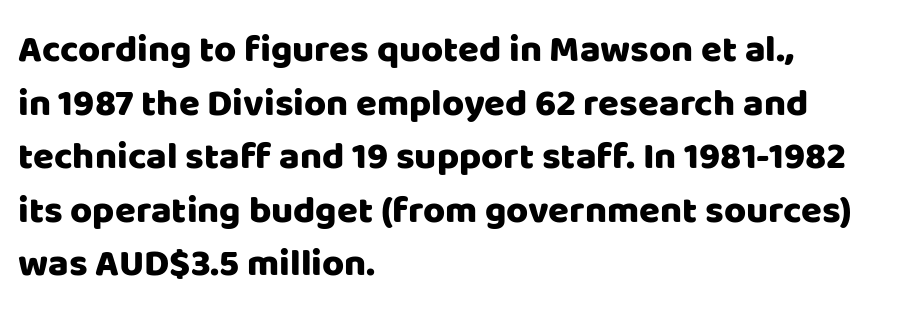
The passage is arranged the way most books set body copy — flush left. Spacing verdict: proportional, widths tailored to each character. Whoever set this chose a conventional vertical rhythm. The baseline area is clear. Is this a sans? Yes — the strokes have no serifs.
